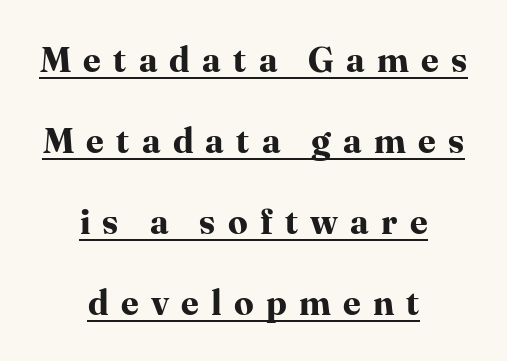
Q: Is the text bold? A: Yes.
Q: Is the text italic (slanted)? A: No, it is upright.
Q: Is the typeface a serif or a sans-serif typeface? A: Serif.
Q: Is the text underlined? A: Yes.
Q: How is the paragraph aligned? A: Centered.
Q: Is the spacing between letters normal or unusually wide? A: Unusually wide.
Q: Is the spacing between lines tight, normal or loose? A: Loose.
Q: Width (condensed, normal, or wide)? A: Normal.
Q: Stroke contrast? A: High.
Q: x-height? A: Medium.
Q: Monospaced? A: No.
